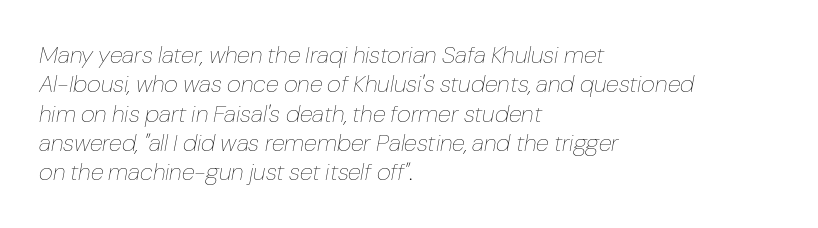
Alignment: flush left. Weight class: somewhere from thin through regular. Beneath every word, the page is bare. Compared with ordinary roman type, these characters are visibly tilted. The horizontal fit of the characters is conventional and even.
